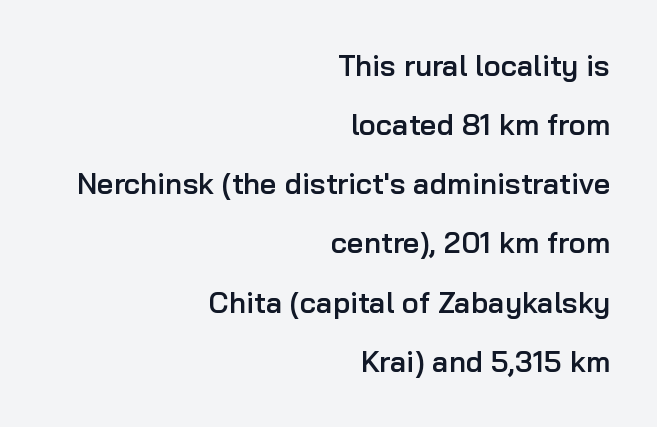
{"serif": "no", "italic": "no", "bold": "semi", "weight": "semibold", "width": "normal", "stroke_contrast": "low", "x_height": "medium", "monospaced": "no", "underline": "no", "align": "right", "line_spacing": "loose", "line_spacing_ratio": 2.04, "letter_spacing": "normal", "letter_spacing_em": 0.0, "glyph_px": 29}
